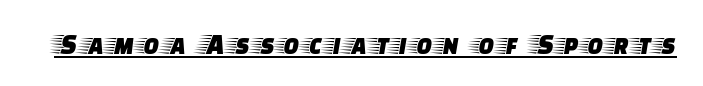
The image shows 29 px wide serif type; set underlined; low stroke contrast and a large x-height.
